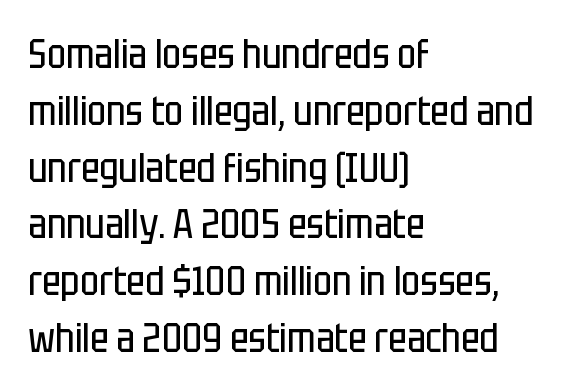
{"serif": "no", "italic": "no", "bold": "no", "weight": "regular", "width": "condensed", "stroke_contrast": "low", "x_height": "large", "monospaced": "no", "underline": "no", "align": "left", "line_spacing": "normal", "line_spacing_ratio": 1.42, "letter_spacing": "normal", "letter_spacing_em": 0.0, "glyph_px": 40}
